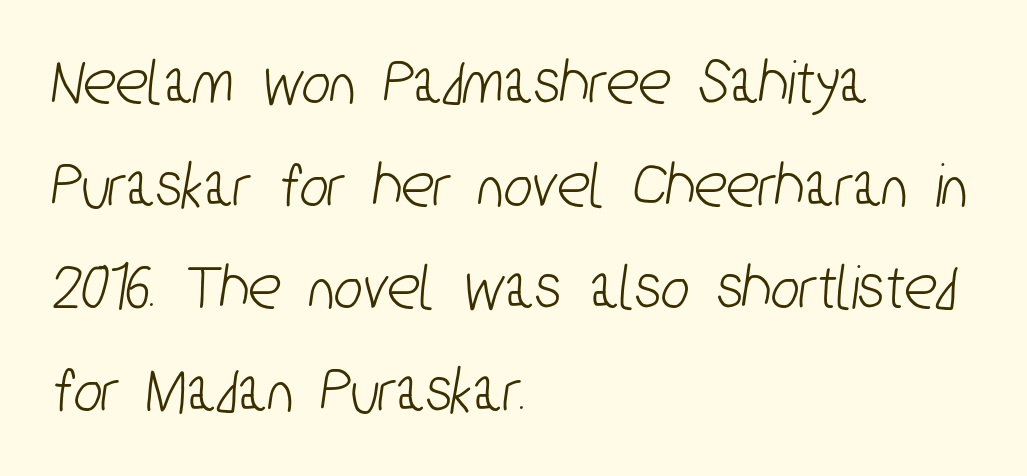
The image shows 67 px condensed sans-serif type; set left-aligned, normal line spacing (1.53x), normal letter spacing, not underlined; low stroke contrast and a medium x-height.
